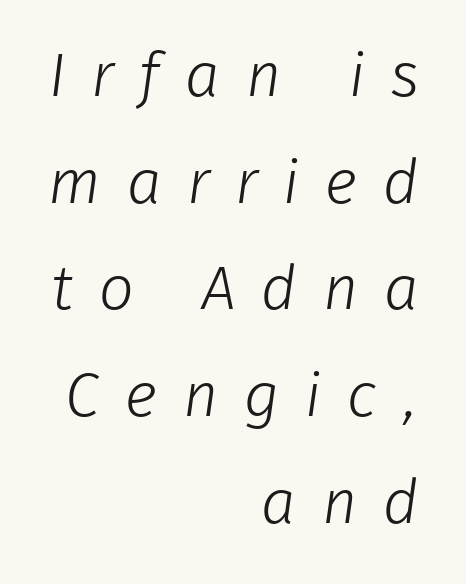
The image shows 62 px light sans-serif type; set right-aligned, line spacing 1.72x, unusually wide letter spacing (+0.41 em), not underlined; low stroke contrast and a medium x-height.
